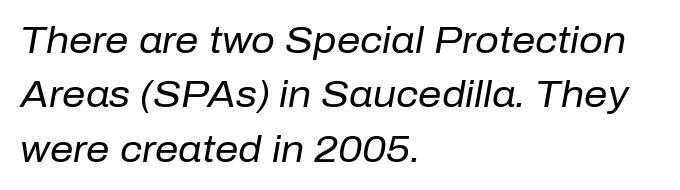
{"italic": "yes", "lean": "right", "slant_degrees": 10, "bold": "no", "weight": "regular", "width": "normal", "stroke_contrast": "low", "x_height": "medium", "monospaced": "no", "underline": "no", "align": "left", "line_spacing": "normal", "line_spacing_ratio": 1.47, "letter_spacing": "normal", "letter_spacing_em": 0.0, "glyph_px": 37}
